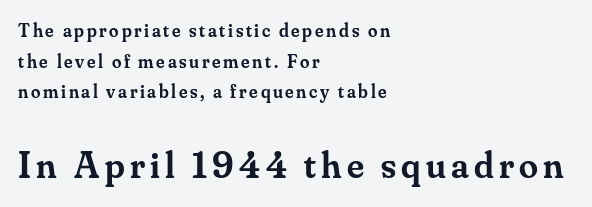
The image shows 38 px semibold serif type, upright; set left-aligned, normal line spacing (1.61x), not underlined; the second (bottom) block is 2.0x larger; medium stroke contrast and a small x-height.
